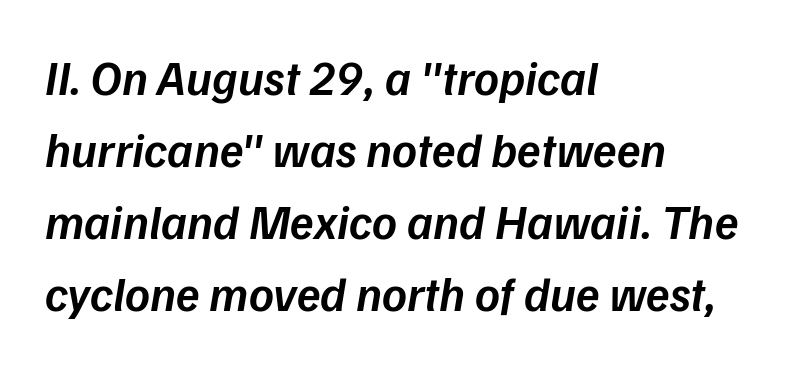
Q: Is the text bold? A: Semi-bold.
Q: Is the text italic (slanted)? A: Yes, it leans right by about 9 degrees.
Q: Is the text underlined? A: No.
Q: How is the paragraph aligned? A: Left-aligned.
Q: Is the spacing between letters normal or unusually wide? A: Normal.
Q: Is the spacing between lines tight, normal or loose? A: Normal.
Q: Width (condensed, normal, or wide)? A: Normal.
Q: Stroke contrast? A: Low.
Q: x-height? A: Medium.
Q: Monospaced? A: No.
